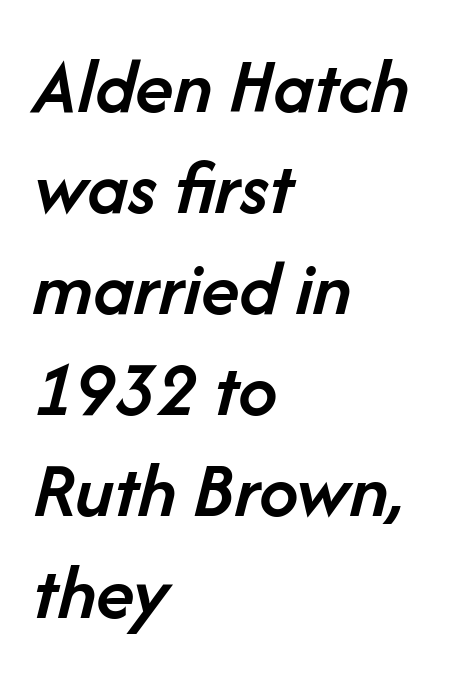
Which margin do the lines hug? The left one — the right edge is uneven. The axis of the letterforms is tilted away from vertical. You could call the tracking neutral — neither tight nor loose. Proportional: the letters do not fall into vertical columns. No word sits above an underline. The letters are semibold — heavier than regular but short of a full bold.
